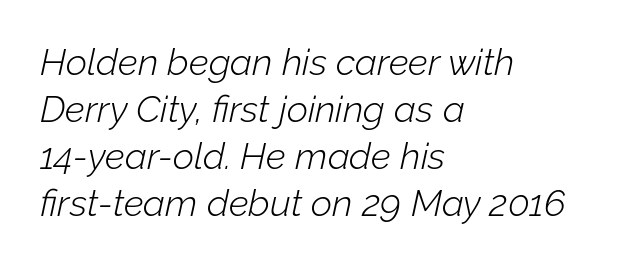
Tall strokes in this sample are angled rather than plumb. Layout note: lines flush left. The strokes are not fattened; the text isn't bold. The baseline area is clear. A typesetter would call this zero additional tracking. Spacing verdict: proportional, widths tailored to each character.
